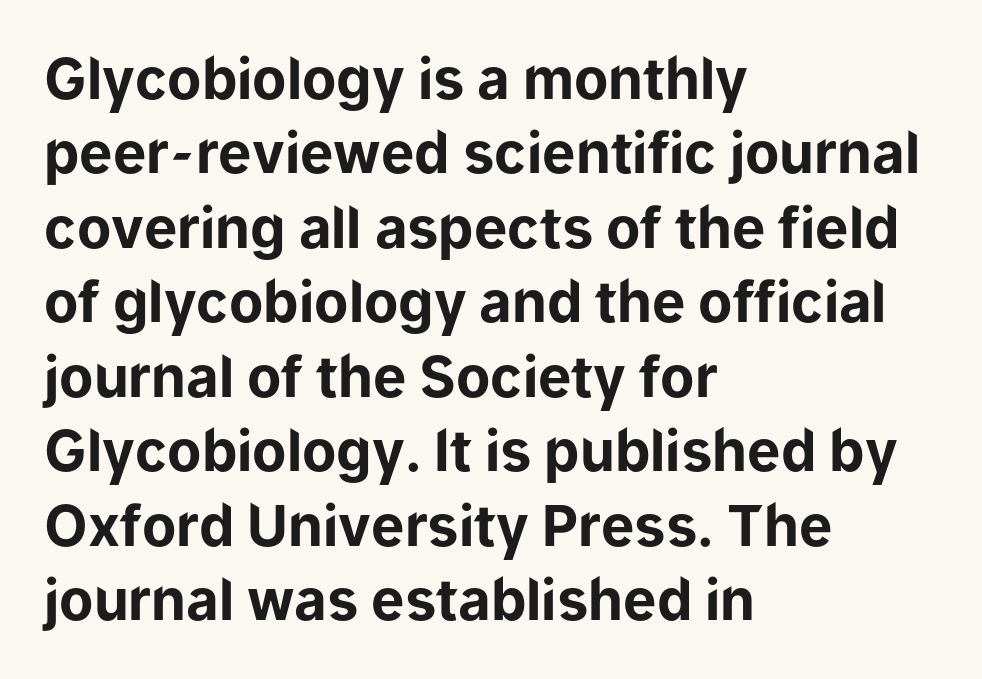
{"serif": "no", "italic": "no", "bold": "yes", "weight": "bold", "width": "normal", "stroke_contrast": "low", "x_height": "medium", "monospaced": "no", "underline": "no", "align": "left", "line_spacing": "normal", "line_spacing_ratio": 1.33, "letter_spacing": "normal", "letter_spacing_em": 0.0, "glyph_px": 56}
